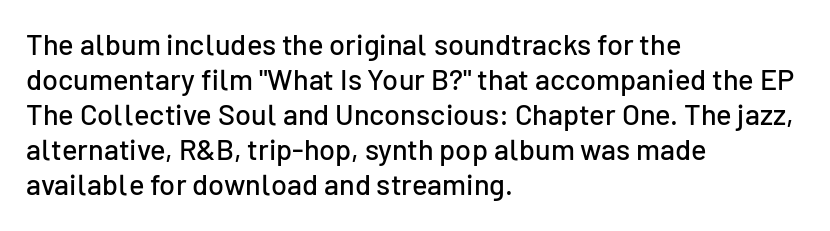
The image shows 29 px sans-serif type, upright; set left-aligned, line spacing 1.21x, normal letter spacing, not underlined; low stroke contrast and a medium x-height.
